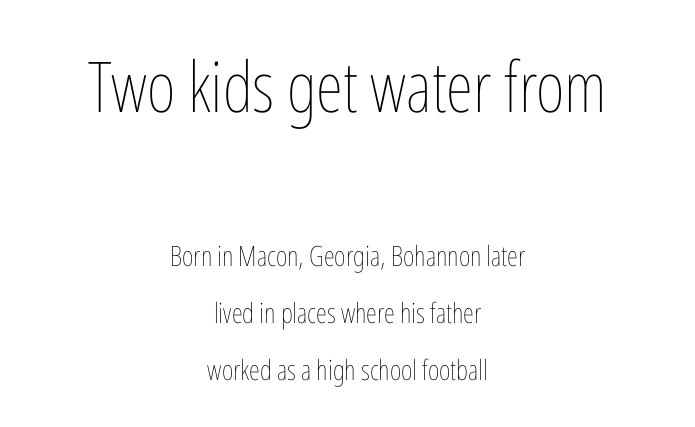
The rendering uses natural spacing where letterforms have individual widths. Nobody touched the tracking dial on this one. Top chunk: large. Bottom chunk: small. The lettering holds an erect, upright posture throughout. Visually the block forms a symmetrical silhouette, jagged on both flanks. A light-to-regular cut is what we see here.
